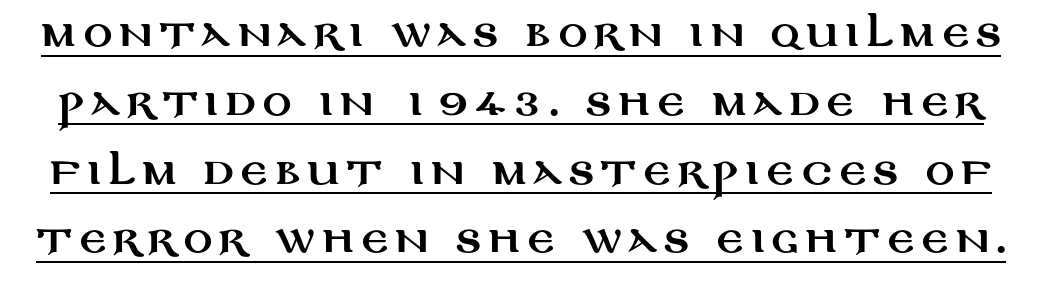
Q: Is the text italic (slanted)? A: No, it is upright.
Q: Is the typeface a serif or a sans-serif typeface? A: Sans-serif.
Q: Is the text underlined? A: Yes.
Q: Is the spacing between lines tight, normal or loose? A: Loose.
Q: Width (condensed, normal, or wide)? A: Wide.
Q: Stroke contrast? A: Medium.
Q: x-height? A: Large.
Q: Monospaced? A: No.
